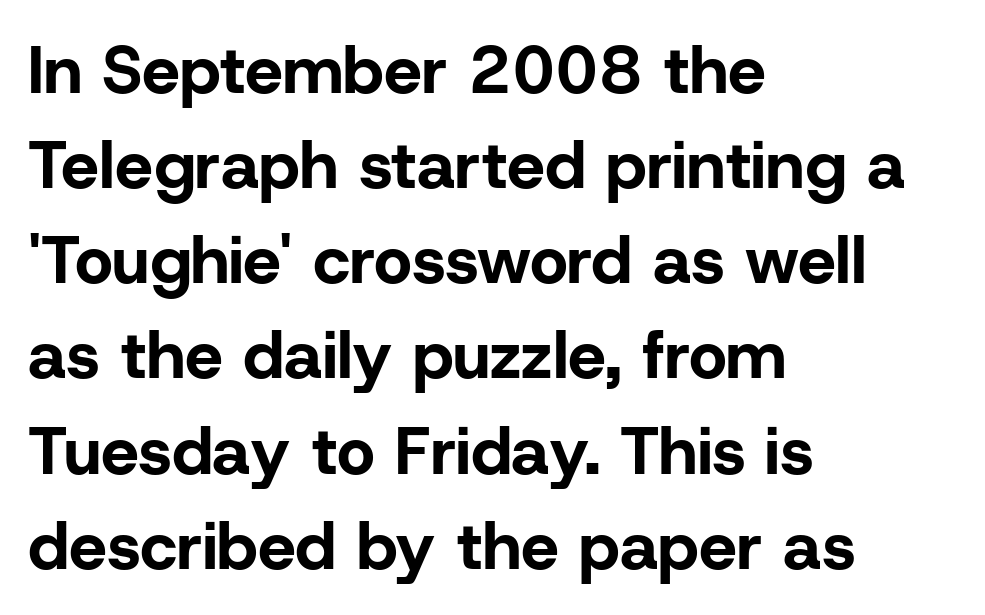
Q: Is the text bold? A: Yes.
Q: Is the text italic (slanted)? A: No, it is upright.
Q: Is the typeface a serif or a sans-serif typeface? A: Sans-serif.
Q: Is the text underlined? A: No.
Q: How is the paragraph aligned? A: Left-aligned.
Q: Is the spacing between letters normal or unusually wide? A: Normal.
Q: Is the spacing between lines tight, normal or loose? A: Normal.
Q: Width (condensed, normal, or wide)? A: Normal.
Q: Stroke contrast? A: Low.
Q: x-height? A: Medium.
Q: Monospaced? A: No.
